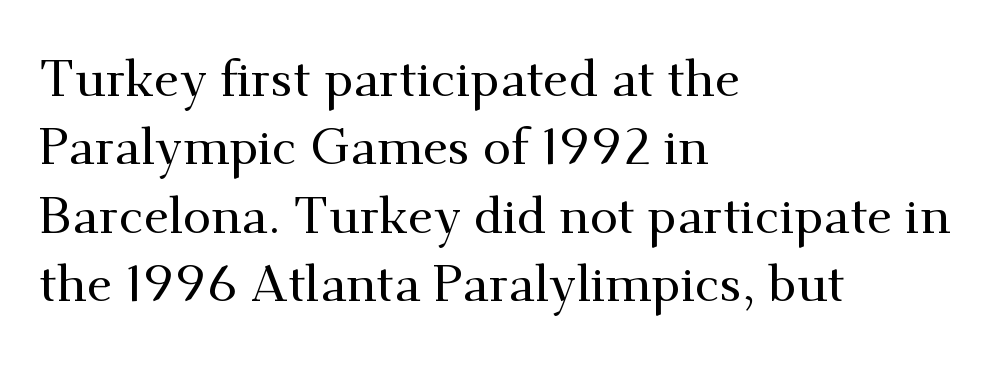
Q: Is the text italic (slanted)? A: No, it is upright.
Q: Is the typeface a serif or a sans-serif typeface? A: Serif.
Q: Is the text underlined? A: No.
Q: How is the paragraph aligned? A: Left-aligned.
Q: Is the spacing between letters normal or unusually wide? A: Normal.
Q: Is the spacing between lines tight, normal or loose? A: Normal.
Q: Width (condensed, normal, or wide)? A: Normal.
Q: Stroke contrast? A: Medium.
Q: x-height? A: Small.
Q: Monospaced? A: No.
